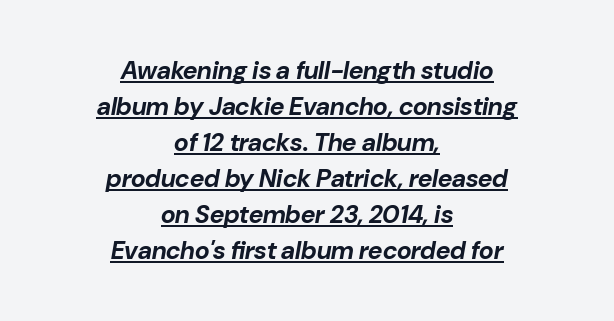
{"italic": "yes", "lean": "right", "slant_degrees": 10, "bold": "yes", "underline": "yes", "align": "center", "line_spacing": "normal", "line_spacing_ratio": 1.44, "letter_spacing": "normal", "letter_spacing_em": 0.0, "glyph_px": 25}
